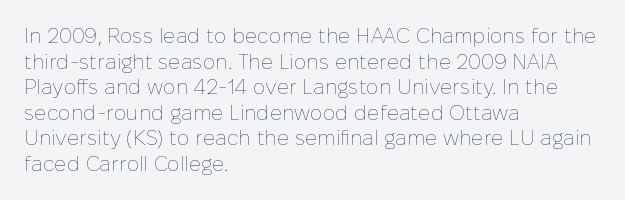
Does extra space separate the letters? No, they use regular spacing. The passage is arranged the way most books set body copy — flush left. The area under the type is left untouched. The face looks like a standard text weight, possibly lighter. Notice how the stems are strictly vertical — no italics here.
